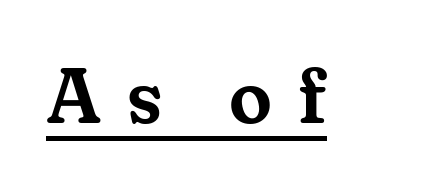
The image shows 78 px serif type, upright; set unusually wide letter spacing (+0.33 em), underlined; medium stroke contrast and a small x-height.
